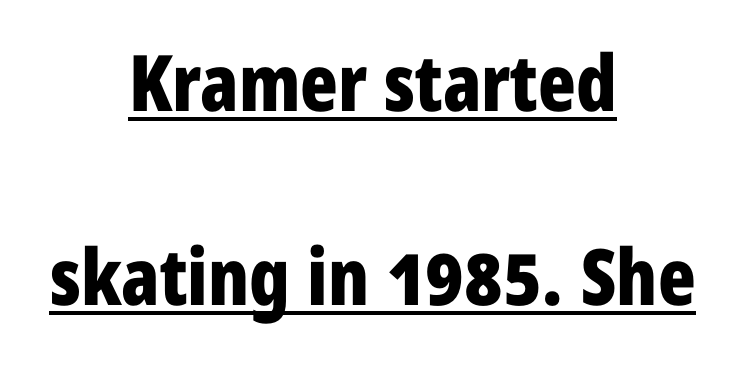
{"serif": "no", "italic": "no", "bold": "yes", "weight": "bold", "width": "condensed", "stroke_contrast": "low", "x_height": "medium", "monospaced": "no", "underline": "yes", "align": "center", "line_spacing": "loose", "line_spacing_ratio": 2.49, "letter_spacing": "normal", "letter_spacing_em": 0.0, "glyph_px": 78}
